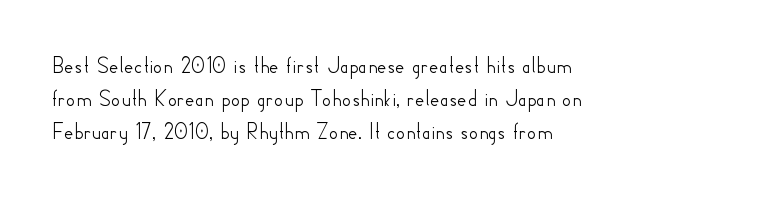
The image shows 23 px text type, upright; set left-aligned, normal line spacing (1.44x), normal letter spacing, not underlined.
